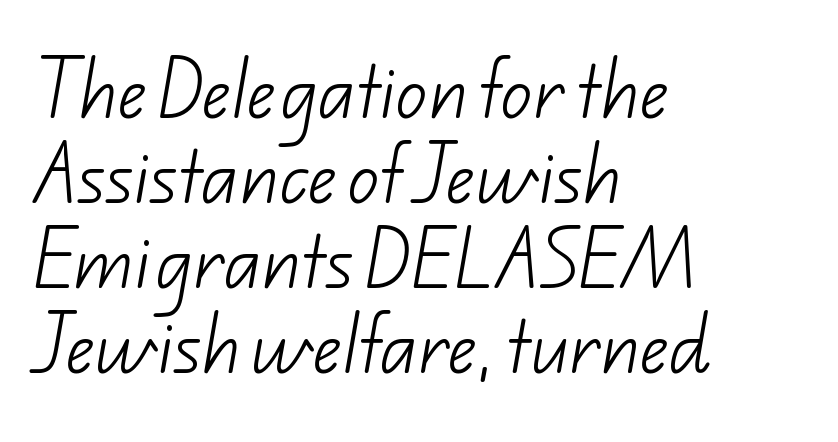
The image shows 63 px light sans-serif type; set left-aligned, normal line spacing (1.35x), normal letter spacing, not underlined; low stroke contrast and a small x-height.
